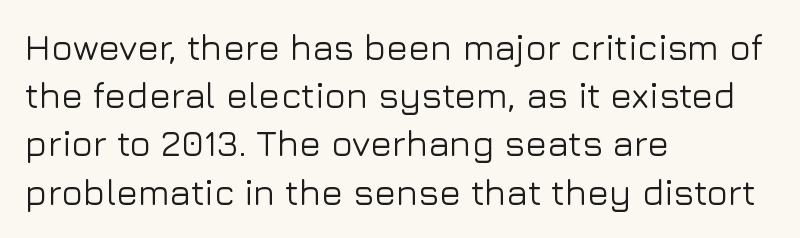
The image shows 36 px sans-serif type, upright; set left-aligned, normal line spacing (1.34x), normal letter spacing, not underlined; low stroke contrast and a medium x-height.
